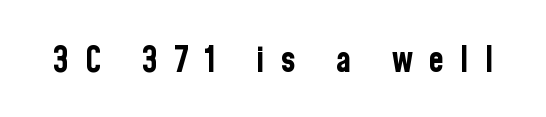
Q: Is the text bold? A: Yes.
Q: Is the text italic (slanted)? A: No, it is upright.
Q: Is the typeface a serif or a sans-serif typeface? A: Sans-serif.
Q: Is the text underlined? A: No.
Q: Is the spacing between letters normal or unusually wide? A: Unusually wide.
Q: Width (condensed, normal, or wide)? A: Condensed.
Q: Stroke contrast? A: Low.
Q: x-height? A: Medium.
Q: Monospaced? A: No.
